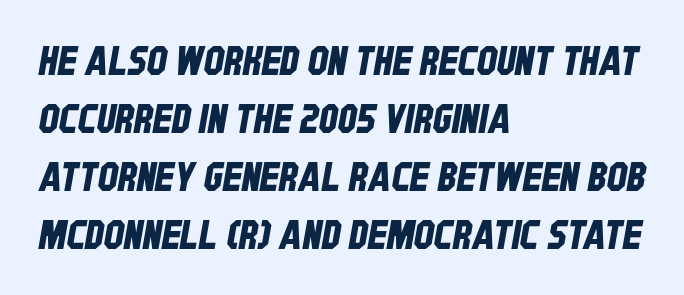
Q: Is the typeface a serif or a sans-serif typeface? A: Sans-serif.
Q: Is the text underlined? A: No.
Q: How is the paragraph aligned? A: Left-aligned.
Q: Is the spacing between letters normal or unusually wide? A: Normal.
Q: Is the spacing between lines tight, normal or loose? A: Normal.
Q: Width (condensed, normal, or wide)? A: Condensed.
Q: Stroke contrast? A: Low.
Q: x-height? A: Large.
Q: Monospaced? A: No.
